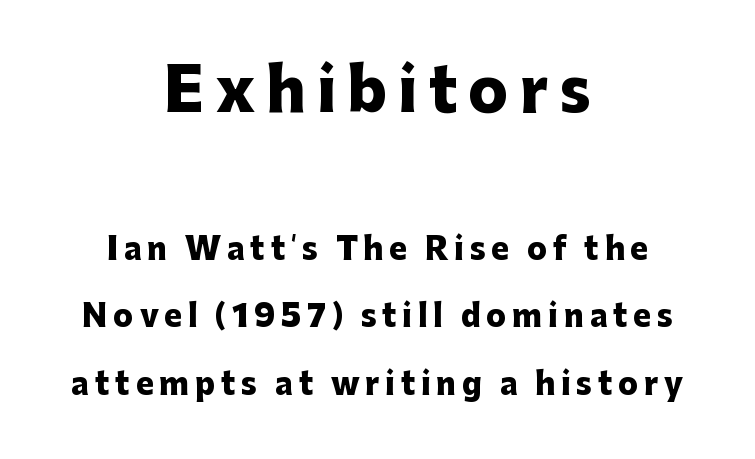
The image shows 59 px heavy sans-serif type, upright; set centered, loose line spacing (2.25x), not underlined; the first (top) block is 1.97x larger; low stroke contrast and a medium x-height.
